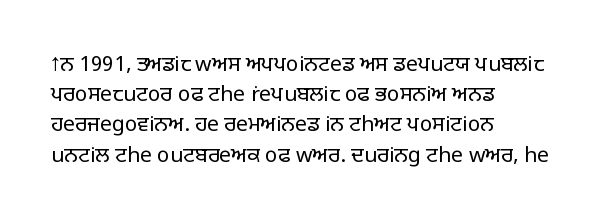
The image shows 21 px text type, upright; set left-aligned, normal line spacing (1.44x), normal letter spacing, not underlined.
